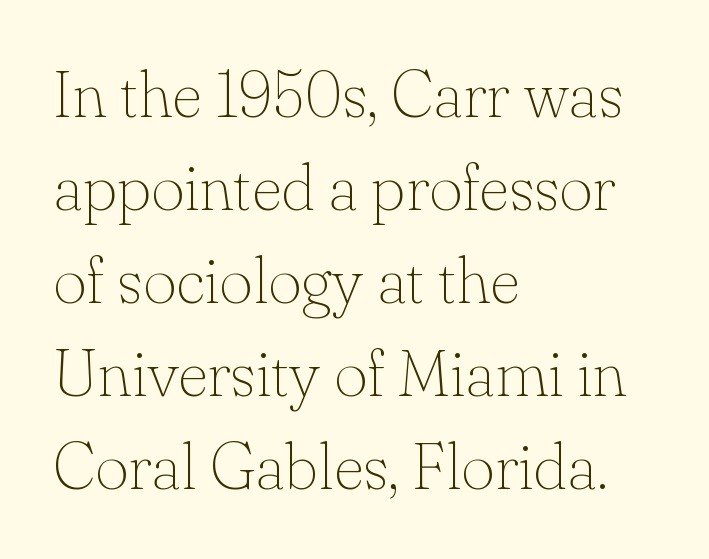
Q: Is the text bold? A: No.
Q: Is the text italic (slanted)? A: No, it is upright.
Q: Is the typeface a serif or a sans-serif typeface? A: Serif.
Q: Is the text underlined? A: No.
Q: How is the paragraph aligned? A: Left-aligned.
Q: Is the spacing between letters normal or unusually wide? A: Normal.
Q: Is the spacing between lines tight, normal or loose? A: Normal.
Q: Width (condensed, normal, or wide)? A: Normal.
Q: Stroke contrast? A: Low.
Q: x-height? A: Small.
Q: Monospaced? A: No.
